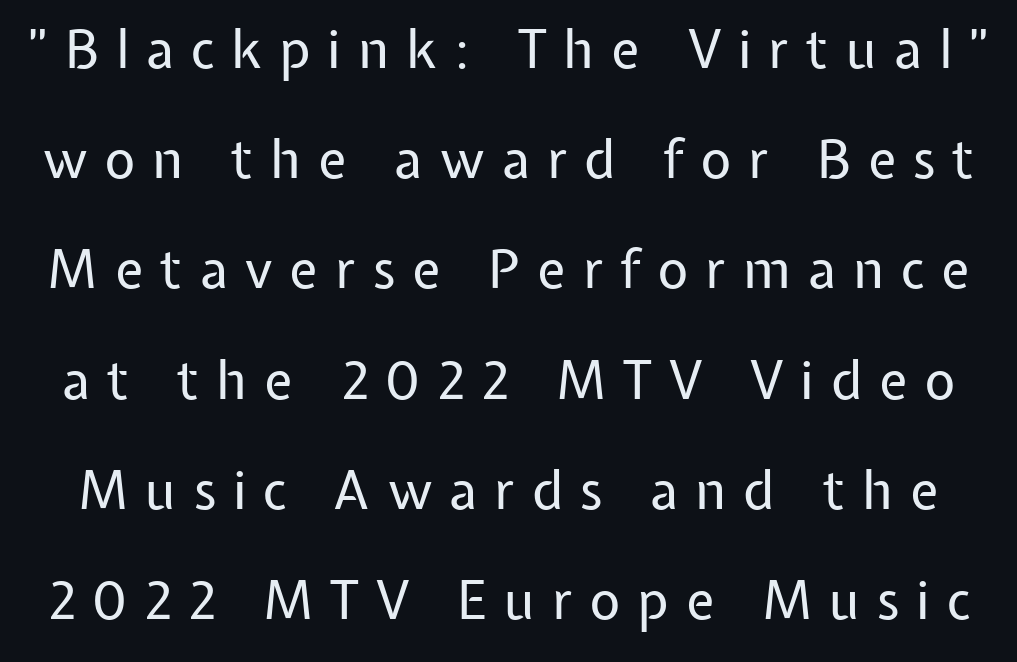
Here the designer chose a conventional face with non-uniform glyph widths. This rendering employs a face without finishing strokes, i.e., a sans-serif. Caption: face not bold, strokes unweighted. Letters rest on an invisible, unmarked baseline.
